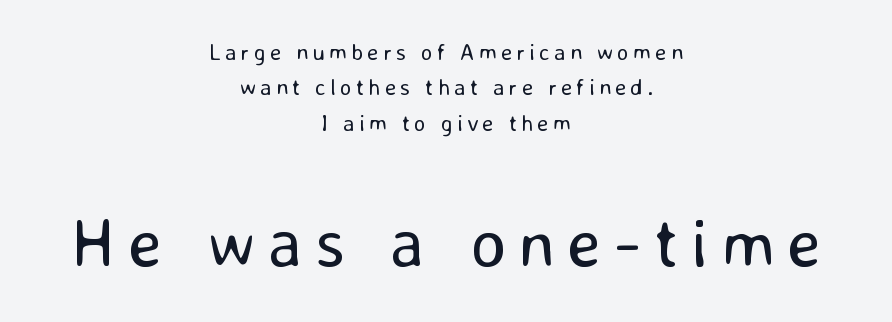
Type without underlining. This is sans-serif lettering, the kind often seen on screens and signage. The leading is moderate, giving the passage an even texture. Upright lettering throughout. This sample has the flowing, uneven cadence of proportional lettering. Two sizes are in play, and the larger belongs to the second block.
